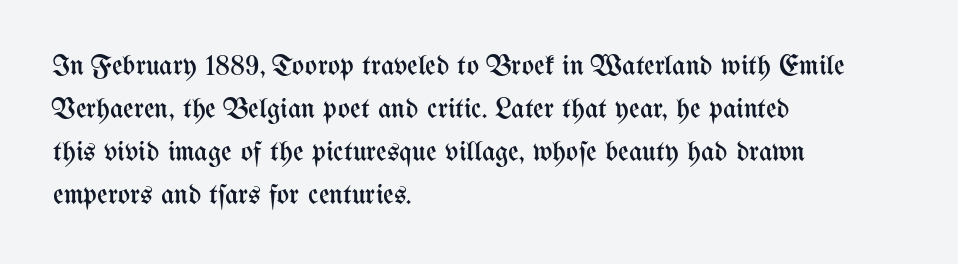
Q: Is the text bold? A: No.
Q: Is the text italic (slanted)? A: No, it is upright.
Q: Is the text underlined? A: No.
Q: How is the paragraph aligned? A: Left-aligned.
Q: Is the spacing between letters normal or unusually wide? A: Normal.
Q: Is the spacing between lines tight, normal or loose? A: Normal.
Q: Width (condensed, normal, or wide)? A: Condensed.
Q: Stroke contrast? A: Medium.
Q: x-height? A: Medium.
Q: Monospaced? A: No.
